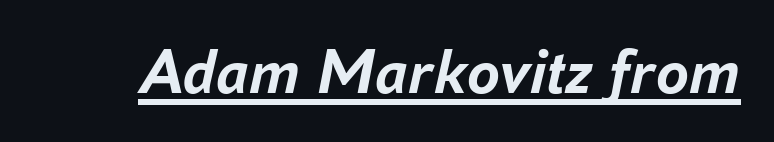
Students, this is bold: see how much ink each stroke carries. Notice how a bar underscores the lettering throughout. The rendering keeps characters at their native spacing. The face used here is proportionally spaced, like ordinary book or web type. Rendered with sloped, italic letterforms.
